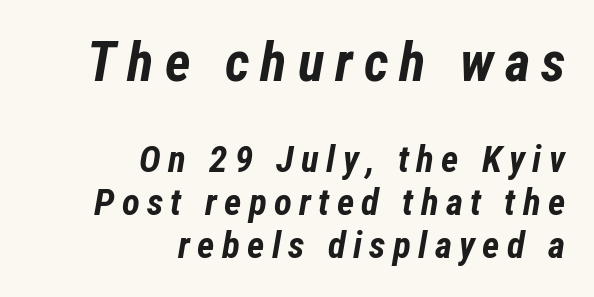
Every letter is thick-stroked: bold, no question. The rendering applies a slant to the glyphs. Someone cranked the tracking dial way up on this one. Think of a printed novel: that variable character pitch is what you see here. The glyphs are unaccompanied by any horizontal stroke below them. Look at the glyph heights: the upper group is clearly the bigger setting.
